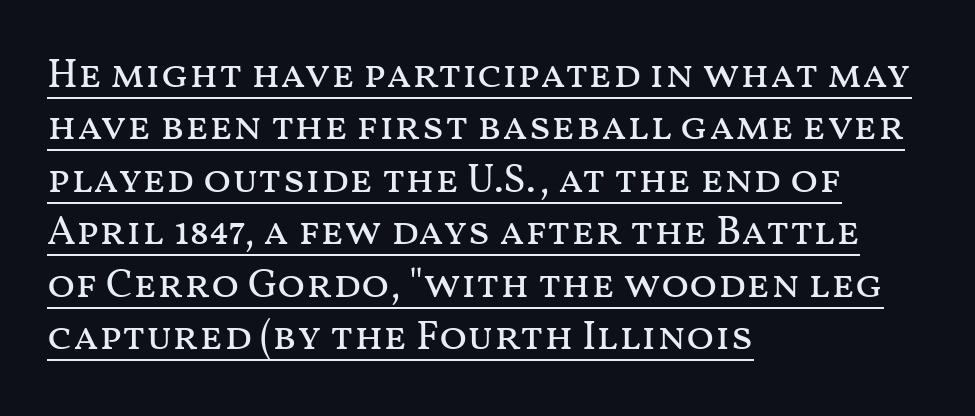
You could call the tracking neutral — neither tight nor loose. Is this a fixed-width face? No — the glyphs have proportional, varying widths. Heft: none added — not bold. This is roman type, the default non-slanted kind. Successive baselines arrive at the customary interval. This rendering features underlined lettering.
